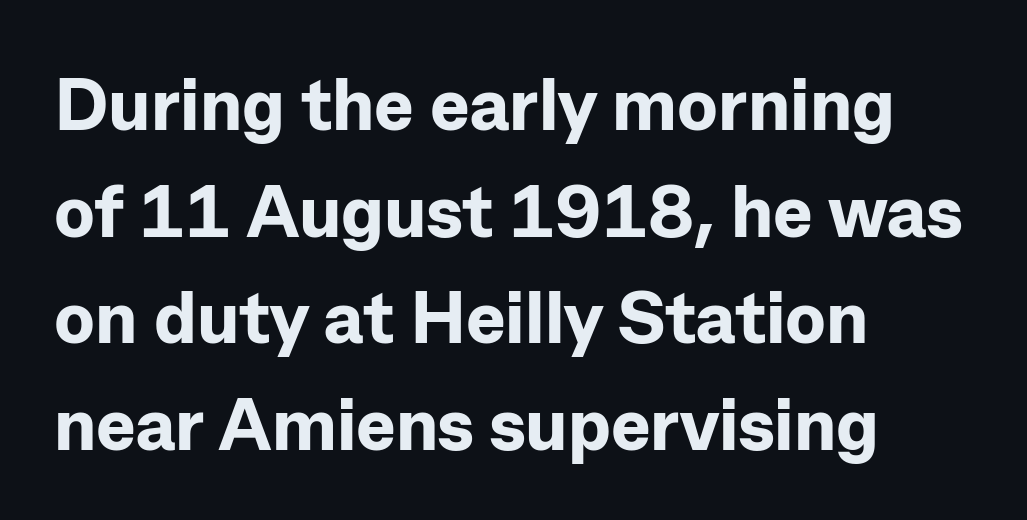
You'd pick this weight for a headline — it's a proper bold. Letter spacing: default. Casual observation: everything's shoved over to the left. These lines were composed using upright roman letters.
